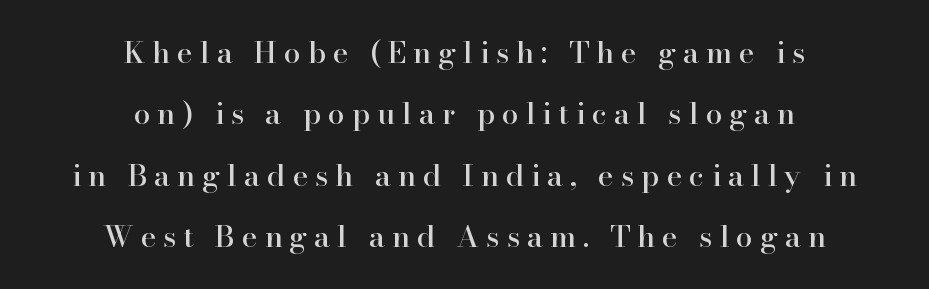
{"serif": "yes", "italic": "no", "width": "normal", "stroke_contrast": "high", "x_height": "small", "monospaced": "no", "underline": "no", "align": "center", "line_spacing": "loose", "line_spacing_ratio": 2.05, "letter_spacing": "wide", "letter_spacing_em": 0.23, "glyph_px": 30}
